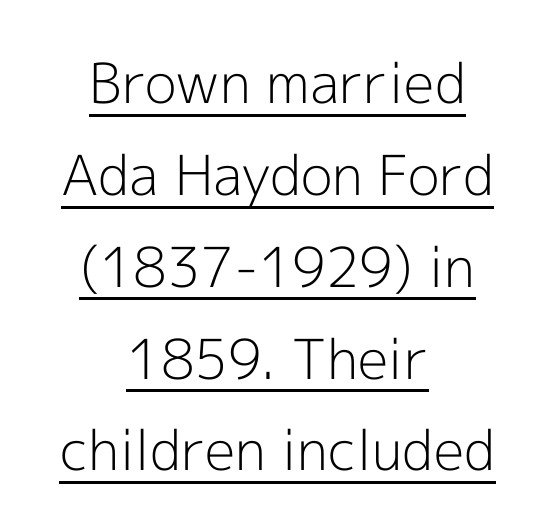
Caption: multi-line text, centered on the measure. Descenders here cross a horizontal rule under the line. Standard letterfit; no display-style spreading of the glyphs. Each new line begins a customary step beneath the previous one.
